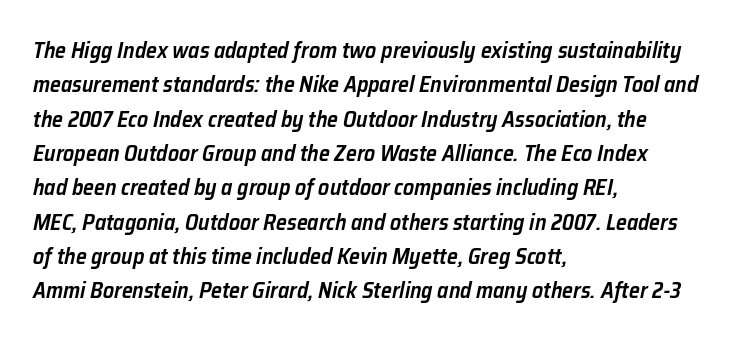
Q: Is the text bold? A: Semi-bold.
Q: Is the text italic (slanted)? A: Yes, it leans right by about 12 degrees.
Q: Is the text underlined? A: No.
Q: How is the paragraph aligned? A: Left-aligned.
Q: Is the spacing between letters normal or unusually wide? A: Normal.
Q: Is the spacing between lines tight, normal or loose? A: Normal.
